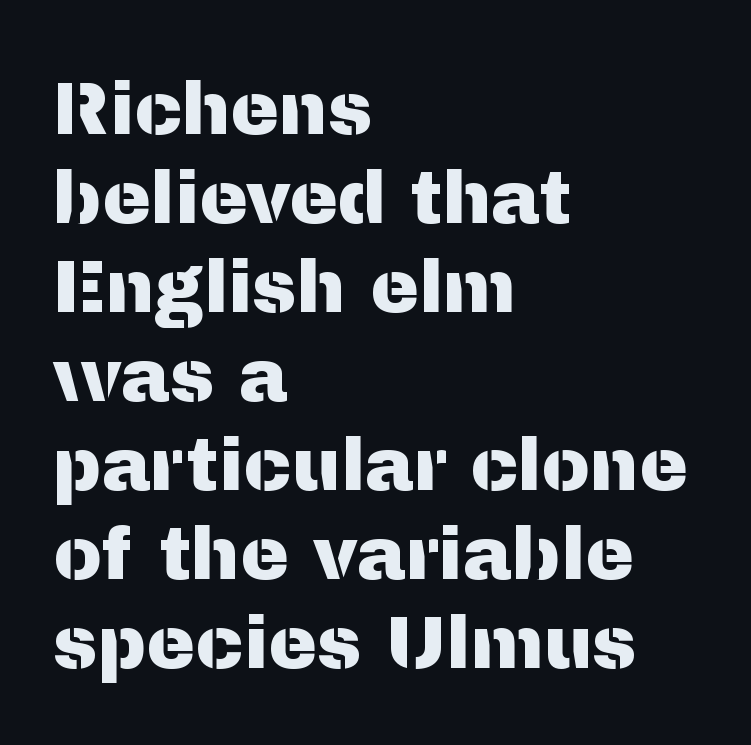
The image shows 73 px sans-serif type, upright; set left-aligned, line spacing 1.22x, normal letter spacing, not underlined; medium stroke contrast and a medium x-height.
